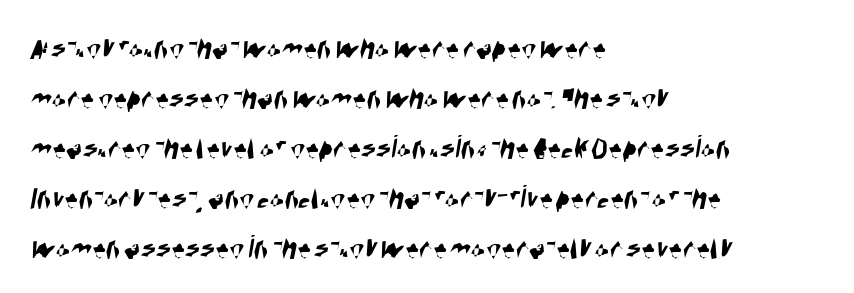
{"serif": "no", "width": "condensed", "stroke_contrast": "high", "x_height": "large", "monospaced": "no", "underline": "no", "align": "left", "line_spacing": "normal", "line_spacing_ratio": 1.47, "letter_spacing": "normal", "letter_spacing_em": 0.0, "glyph_px": 34}
